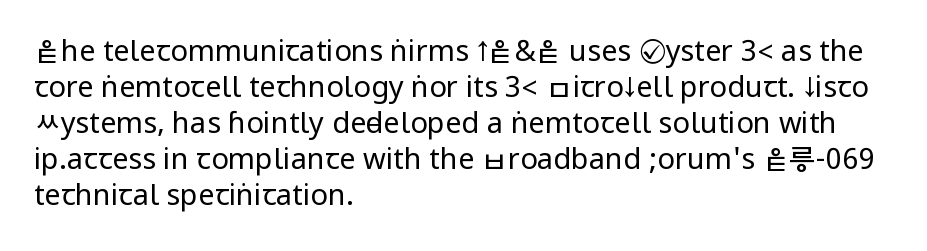
{"serif": "no", "italic": "no", "bold": "no", "weight": "regular", "width": "condensed", "stroke_contrast": "low", "underline": "no", "align": "left", "line_spacing_ratio": 1.24, "letter_spacing": "normal", "letter_spacing_em": 0.0, "glyph_px": 29}
